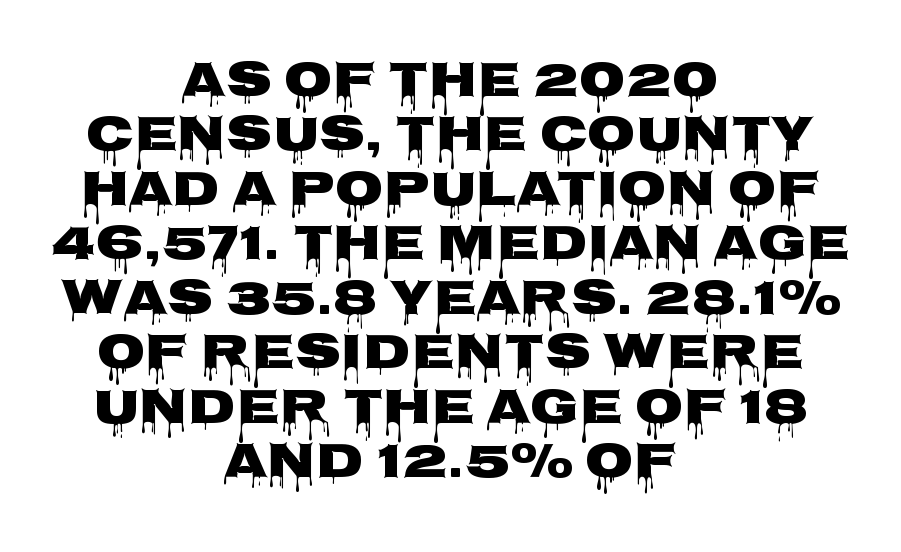
The image shows 50 px wide sans-serif type, upright; set centered, tight line spacing (1.09x), normal letter spacing, not underlined; low stroke contrast and a large x-height.
